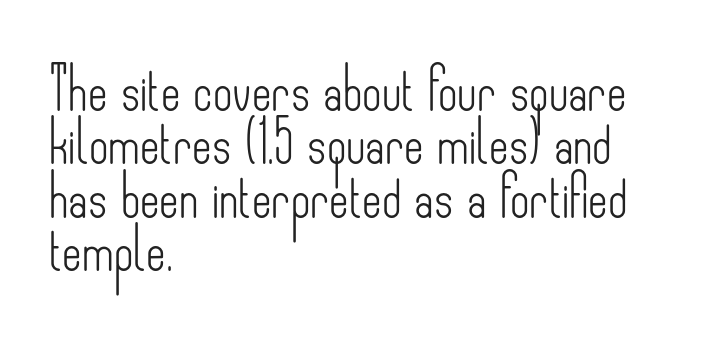
A typesetter would mark this as roman, not italic. The leading is moderate, giving the passage an even texture. Nothing heavy about these letters — not bold at all. Letterform terminals end flat and unadorned throughout the passage.
